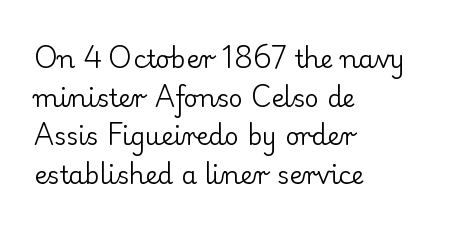
The image shows 25 px text type, upright; set left-aligned, normal line spacing (1.55x), normal letter spacing, not underlined.
